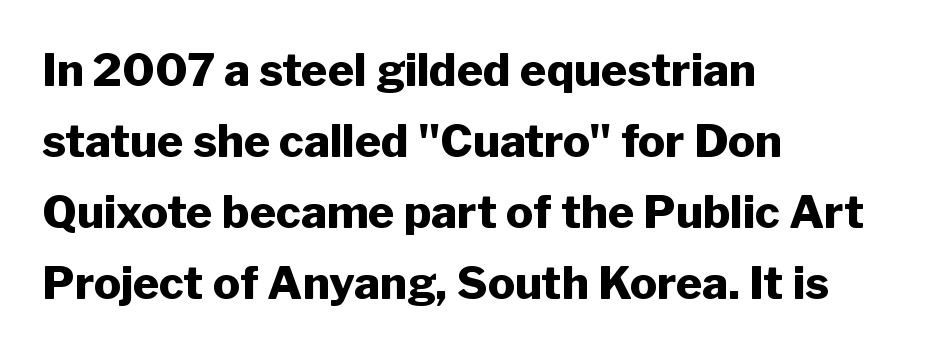
{"serif": "no", "italic": "no", "bold": "yes", "weight": "heavy", "width": "normal", "stroke_contrast": "low", "x_height": "medium", "monospaced": "no", "underline": "no", "align": "left", "line_spacing": "normal", "line_spacing_ratio": 1.58, "letter_spacing": "normal", "letter_spacing_em": 0.0, "glyph_px": 45}
